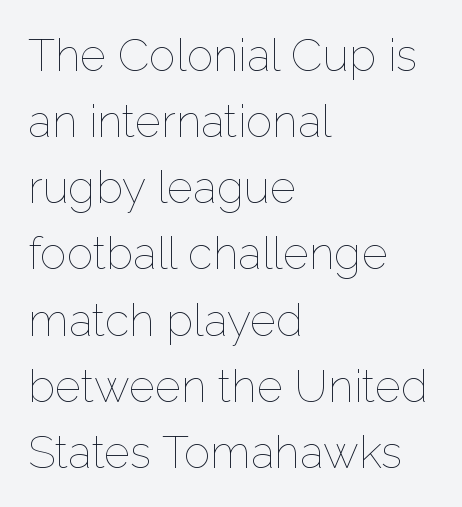
{"italic": "no", "bold": "no", "weight": "thin", "width": "normal", "stroke_contrast": "low", "x_height": "medium", "monospaced": "no", "underline": "no", "align": "left", "line_spacing": "normal", "line_spacing_ratio": 1.47, "letter_spacing": "normal", "letter_spacing_em": 0.0, "glyph_px": 45}
